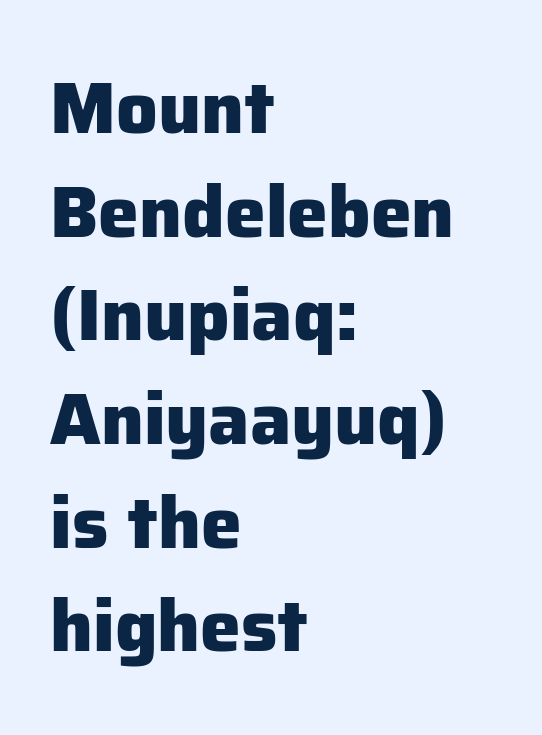
This is the regular roman posture of the typeface. Font category for this specimen: sans-serif. The specimen omits any rule beneath the text block's lines. You could not count columns in this text — the font is proportionally spaced. Teacher's note: observe the even left margin — that is flush-left alignment. Summary of vertical rhythm: regular, with standard interline spacing.
